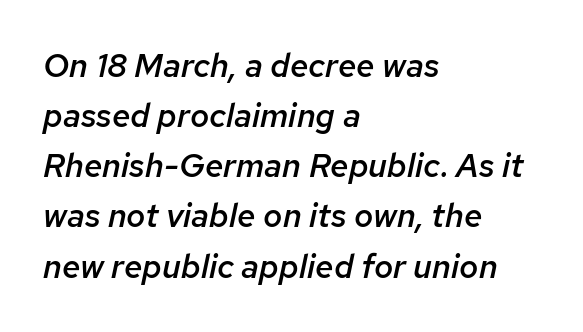
The image shows 33 px semibold type, italic (leaning right); set left-aligned, normal line spacing (1.52x), normal letter spacing, not underlined; low stroke contrast and a medium x-height.
